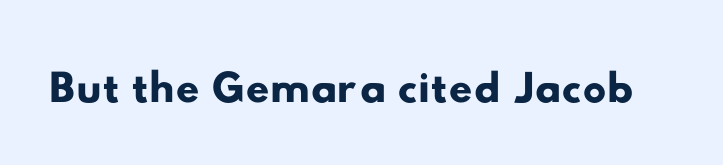
{"serif": "no", "width": "wide", "stroke_contrast": "low", "x_height": "small", "monospaced": "no", "underline": "no", "letter_spacing": "normal", "letter_spacing_em": 0.0, "glyph_px": 66}
